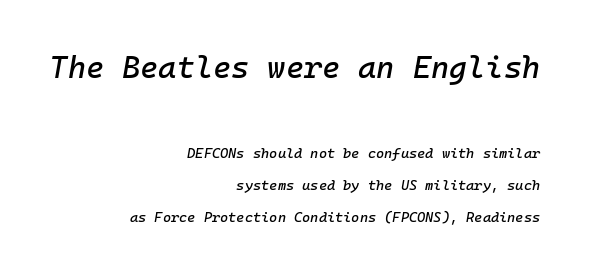
Q: Is the text italic (slanted)? A: Yes, it leans right by about 10 degrees.
Q: Is the text underlined? A: No.
Q: How is the paragraph aligned? A: Right-aligned.
Q: Is the spacing between letters normal or unusually wide? A: Normal.
Q: Is the spacing between lines tight, normal or loose? A: Loose.
Q: Which block of text is set in a larger size, the first (top) or the second (bottom)? A: The first (top) one.
Q: Width (condensed, normal, or wide)? A: Normal.
Q: Stroke contrast? A: Low.
Q: x-height? A: Medium.
Q: Monospaced? A: Yes.
